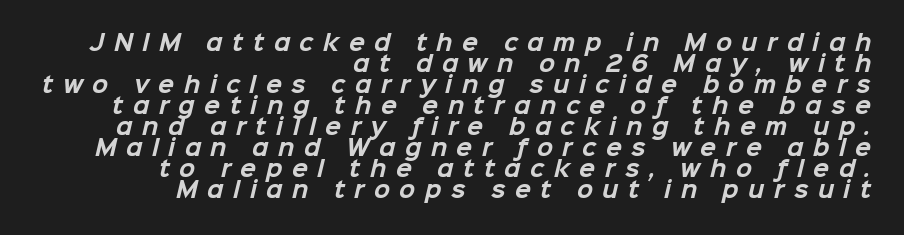
Notice how descenders almost collide with the ascenders below — that's tight leading. Tracking value appears strongly positive — letters spread wide. The lines are quadded right. The strip under each line holds only bare page. The passage shown is emphatically bold.
